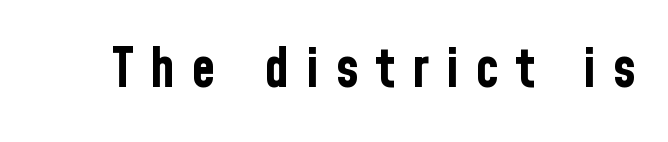
Q: Is the text bold? A: Yes.
Q: Is the text italic (slanted)? A: No, it is upright.
Q: Is the typeface a serif or a sans-serif typeface? A: Sans-serif.
Q: Is the text underlined? A: No.
Q: Is the spacing between letters normal or unusually wide? A: Unusually wide.
Q: Width (condensed, normal, or wide)? A: Condensed.
Q: Stroke contrast? A: Low.
Q: x-height? A: Medium.
Q: Monospaced? A: No.
